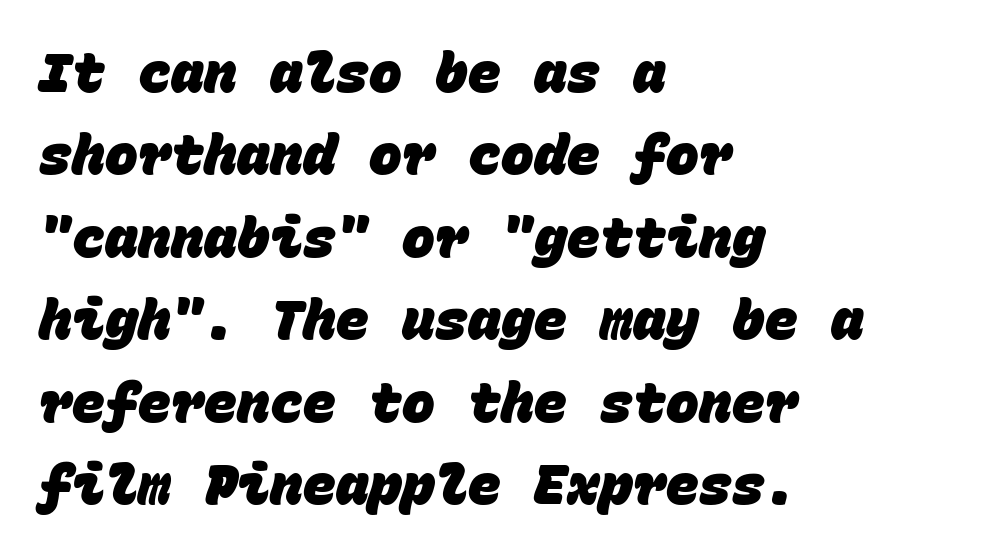
The image shows 55 px heavy sans-serif type, monospaced; set left-aligned, normal line spacing (1.5x), normal letter spacing, not underlined; low stroke contrast and a large x-height.
